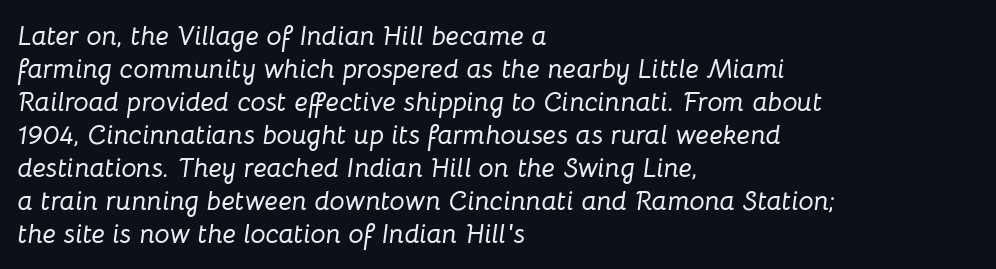
The image shows 27 px text type, italic (leaning right); set left-aligned, line spacing 1.22x, normal letter spacing, not underlined.
